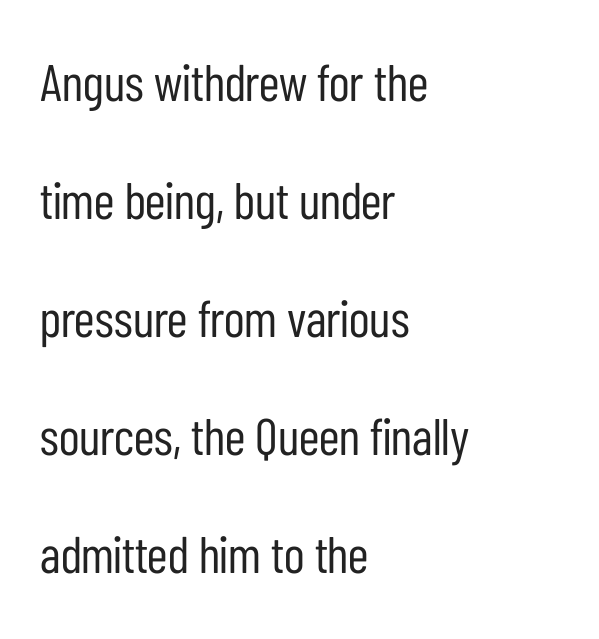
Q: Is the text bold? A: No.
Q: Is the text italic (slanted)? A: No, it is upright.
Q: Is the typeface a serif or a sans-serif typeface? A: Sans-serif.
Q: Is the text underlined? A: No.
Q: How is the paragraph aligned? A: Left-aligned.
Q: Is the spacing between letters normal or unusually wide? A: Normal.
Q: Is the spacing between lines tight, normal or loose? A: Loose.
Q: Width (condensed, normal, or wide)? A: Condensed.
Q: Stroke contrast? A: Low.
Q: x-height? A: Medium.
Q: Monospaced? A: No.
